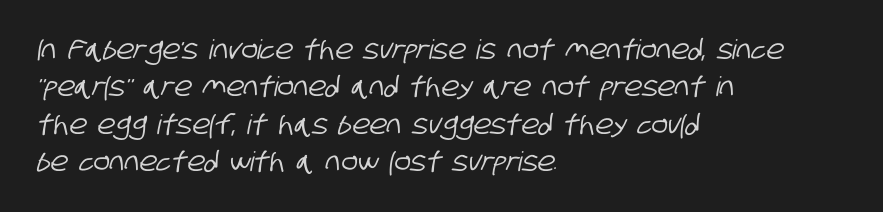
The setting favours the left margin, as ordinary paragraphs usually do. Lines of text with bare space underneath. Reading down the column, the eye jumps a familiar distance to each next line. The type is set solid horizontally, with unmodified tracking.
